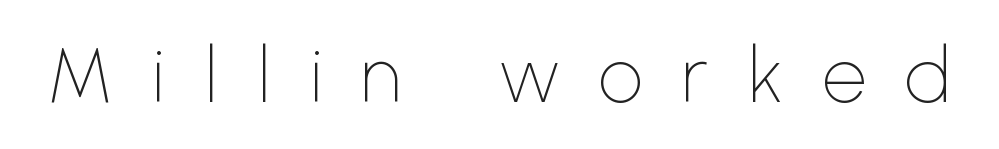
Think of a printed novel: that variable character pitch is what you see here. Compared with typical body copy, the letter spacing here is much looser. Counters stay open thanks to moderate or lighter strokes. Tall strokes in this sample are plumb rather than angled.
